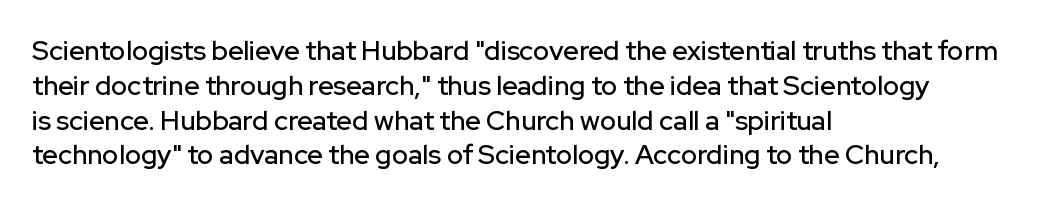
The image shows 27 px text type, upright; set left-aligned, normal line spacing (1.29x), normal letter spacing, not underlined.
